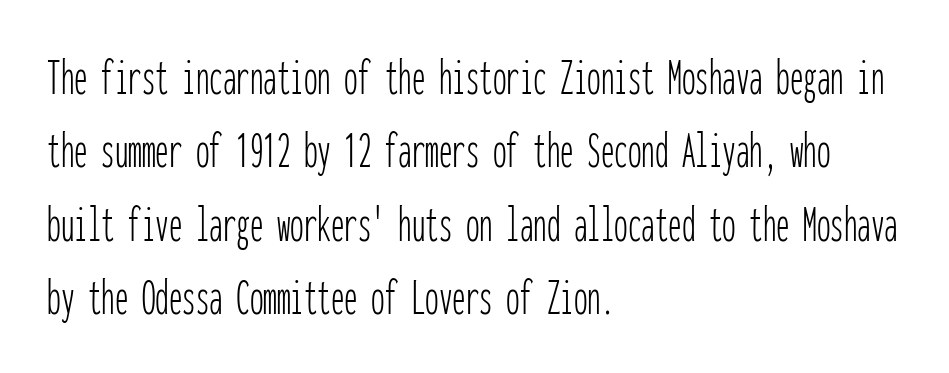
The image shows 54 px thin, condensed sans-serif type, upright, monospaced; set left-aligned, normal line spacing (1.36x), normal letter spacing, not underlined; low stroke contrast and a medium x-height.
